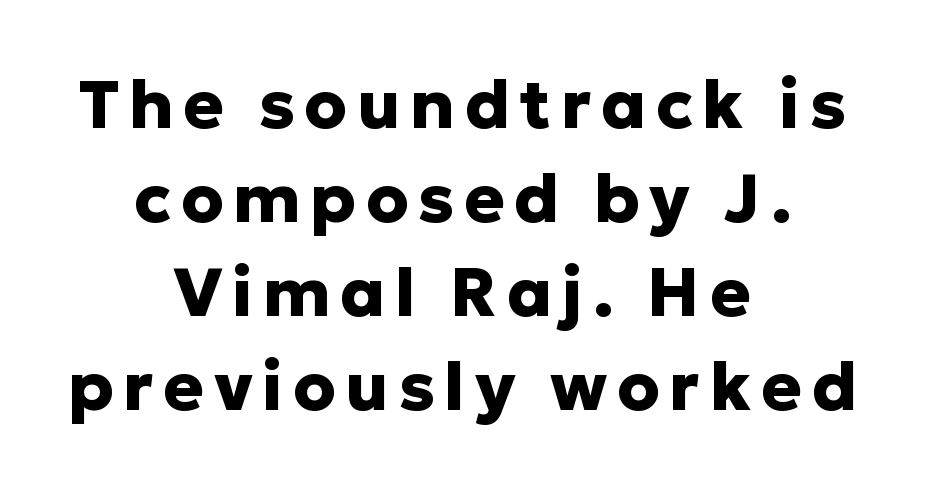
The image shows 68 px heavy sans-serif type, upright; set centered, normal line spacing (1.38x), not underlined; low stroke contrast and a medium x-height.
